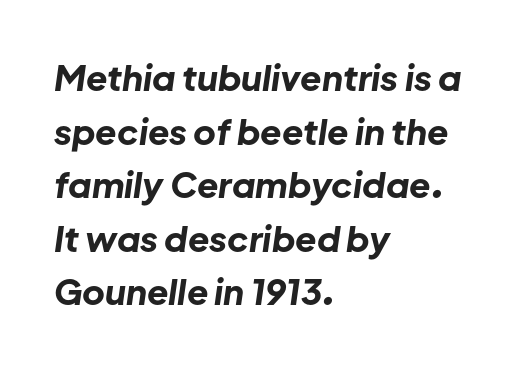
Observe the ordinary spacing: letters are neighbours, not strangers. One-word summary of the alignment: left. Plain, unruled lines of type. The passage shown is typed in a proportional face where columns would drift. The passage shown is emphatically bold. The typography opts for an oblique posture over an upright one.
